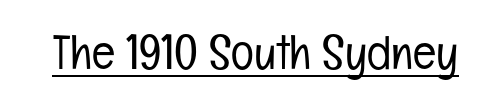
These lines keep a tight, regular rhythm from letter to letter. Quick note: underline on. The letters look calm and open, with moderate or lighter stems. The passage shown is typeset with a sans-serif family. A roman cut, with each character standing at attention.
